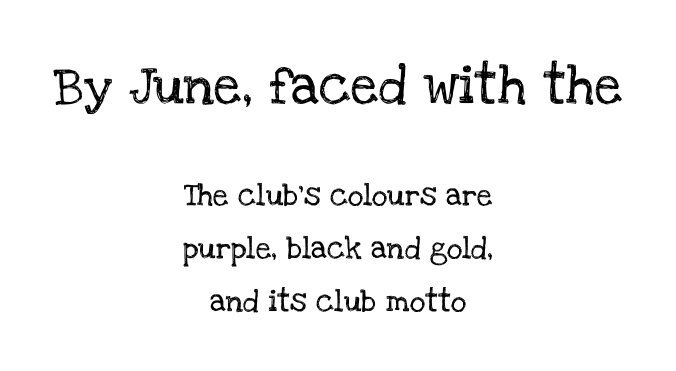
Q: Is the text italic (slanted)? A: No, it is upright.
Q: Is the typeface a serif or a sans-serif typeface? A: Serif.
Q: Is the text underlined? A: No.
Q: How is the paragraph aligned? A: Centered.
Q: Is the spacing between letters normal or unusually wide? A: Normal.
Q: Is the spacing between lines tight, normal or loose? A: Loose.
Q: Which block of text is set in a larger size, the first (top) or the second (bottom)? A: The first (top) one.
Q: Width (condensed, normal, or wide)? A: Normal.
Q: Stroke contrast? A: Low.
Q: x-height? A: Large.
Q: Monospaced? A: No.
